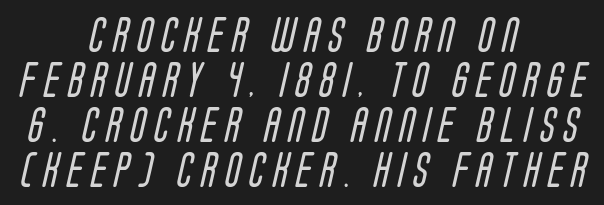
Q: Is the text bold? A: No.
Q: Is the typeface a serif or a sans-serif typeface? A: Sans-serif.
Q: Is the text underlined? A: No.
Q: How is the paragraph aligned? A: Centered.
Q: Is the spacing between letters normal or unusually wide? A: Unusually wide.
Q: Is the spacing between lines tight, normal or loose? A: Normal.
Q: Width (condensed, normal, or wide)? A: Condensed.
Q: Stroke contrast? A: Low.
Q: x-height? A: Large.
Q: Monospaced? A: No.
